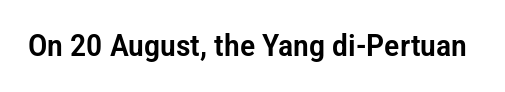
Q: Is the text italic (slanted)? A: No, it is upright.
Q: Is the typeface a serif or a sans-serif typeface? A: Sans-serif.
Q: Is the text underlined? A: No.
Q: Is the spacing between letters normal or unusually wide? A: Normal.
Q: Width (condensed, normal, or wide)? A: Condensed.
Q: Stroke contrast? A: Low.
Q: x-height? A: Medium.
Q: Monospaced? A: No.
